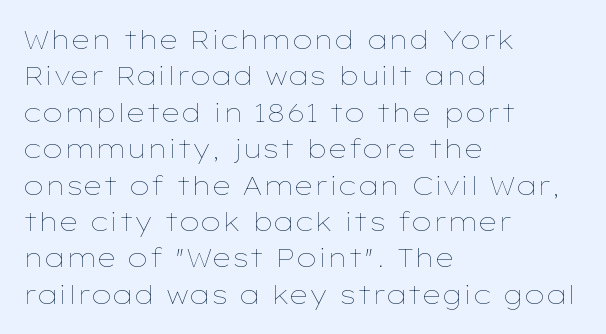
Short and long lines alike share a common starting point at left. The typeface has the unassuming heft of standard copy or less. Is the letter spacing exaggerated? No — it looks like the ordinary default. Has an underline been added? It has not. Posture: vertical.
